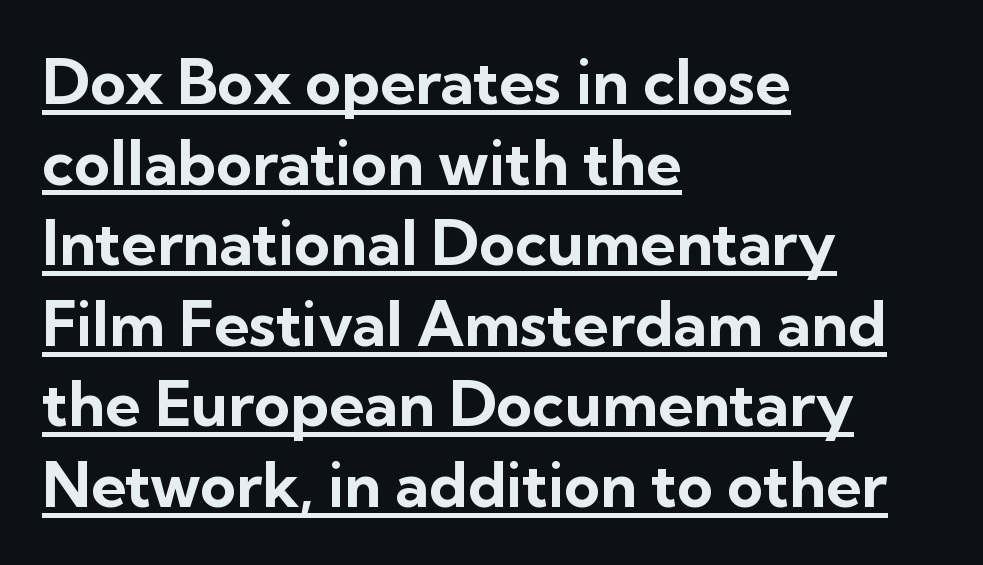
{"serif": "no", "italic": "no", "bold": "yes", "weight": "bold", "width": "normal", "stroke_contrast": "low", "x_height": "medium", "monospaced": "no", "underline": "yes", "align": "left", "line_spacing": "normal", "line_spacing_ratio": 1.3, "letter_spacing": "normal", "letter_spacing_em": 0.0, "glyph_px": 62}
